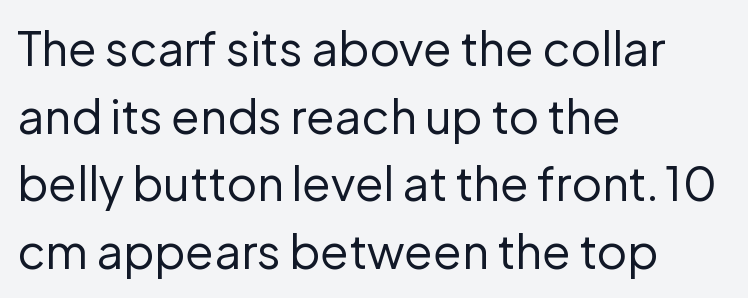
The image shows 47 px regular-weight sans-serif type, upright; set left-aligned, normal line spacing (1.44x), normal letter spacing, not underlined; low stroke contrast and a medium x-height.
